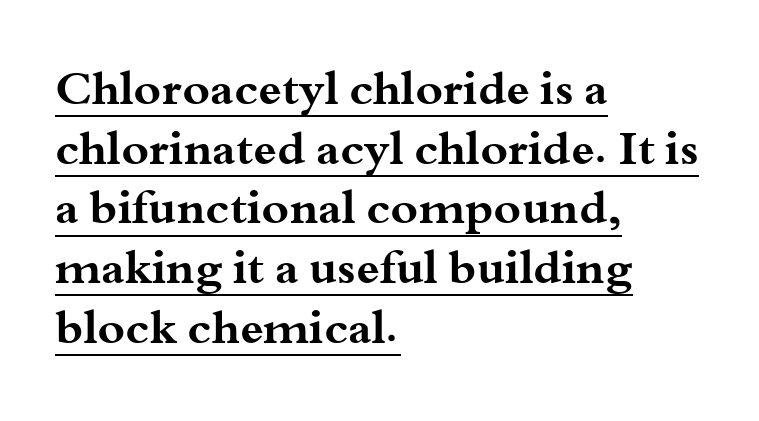
{"serif": "yes", "italic": "no", "bold": "yes", "weight": "bold", "width": "wide", "stroke_contrast": "medium", "x_height": "small", "monospaced": "no", "underline": "yes", "align": "left", "line_spacing": "normal", "line_spacing_ratio": 1.27, "letter_spacing": "normal", "letter_spacing_em": 0.0, "glyph_px": 47}
